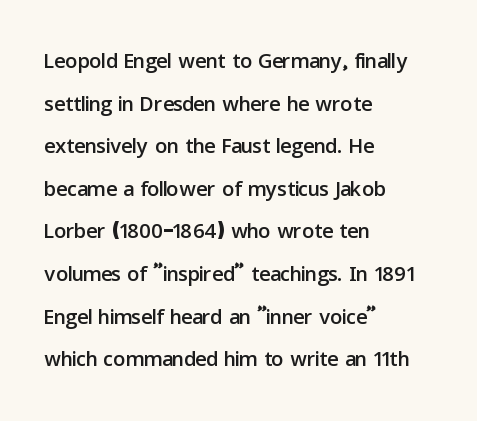
Q: Is the text italic (slanted)? A: No, it is upright.
Q: Is the typeface a serif or a sans-serif typeface? A: Sans-serif.
Q: Is the text underlined? A: No.
Q: How is the paragraph aligned? A: Left-aligned.
Q: Is the spacing between letters normal or unusually wide? A: Normal.
Q: Is the spacing between lines tight, normal or loose? A: Normal.
Q: Width (condensed, normal, or wide)? A: Normal.
Q: Stroke contrast? A: Low.
Q: x-height? A: Medium.
Q: Monospaced? A: No.
